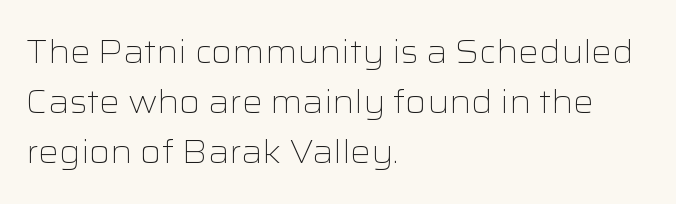
{"serif": "no", "italic": "no", "bold": "no", "weight": "light", "width": "wide", "stroke_contrast": "low", "x_height": "medium", "monospaced": "no", "underline": "no", "align": "left", "line_spacing": "normal", "line_spacing_ratio": 1.56, "letter_spacing": "normal", "letter_spacing_em": 0.0, "glyph_px": 32}
